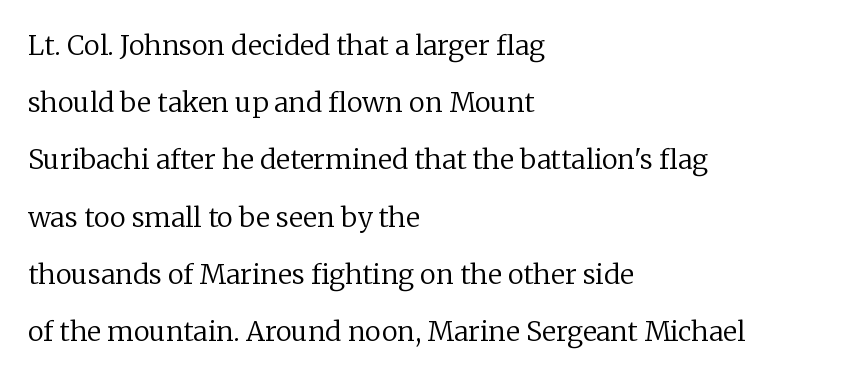
Q: Is the text bold? A: No.
Q: Is the text italic (slanted)? A: No, it is upright.
Q: Is the text underlined? A: No.
Q: How is the paragraph aligned? A: Left-aligned.
Q: Is the spacing between letters normal or unusually wide? A: Normal.
Q: Is the spacing between lines tight, normal or loose? A: Loose.
